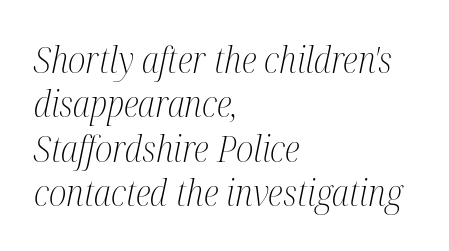
Q: Is the text bold? A: No.
Q: Is the text italic (slanted)? A: Yes, it leans right by about 12 degrees.
Q: Is the typeface a serif or a sans-serif typeface? A: Serif.
Q: Is the text underlined? A: No.
Q: How is the paragraph aligned? A: Left-aligned.
Q: Is the spacing between letters normal or unusually wide? A: Normal.
Q: Width (condensed, normal, or wide)? A: Condensed.
Q: Stroke contrast? A: Medium.
Q: x-height? A: Medium.
Q: Monospaced? A: No.
